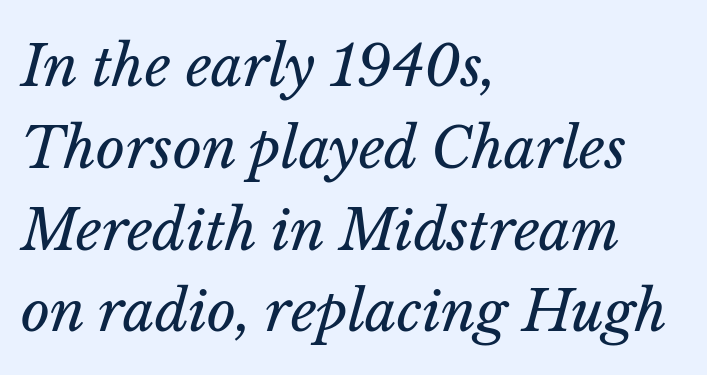
The passage shown has conventional tracking throughout. The letters look calm and open, with moderate or lighter stems. Think of a printed novel: that variable character pitch is what you see here. A typesetter would mark this as italic. Every row of glyphs begins at an identical x-position on the left.
